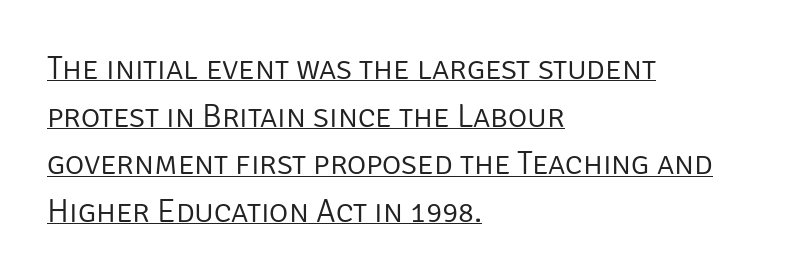
The image shows 33 px light sans-serif type, upright; set left-aligned, normal line spacing (1.44x), normal letter spacing, underlined; low stroke contrast and a large x-height.
